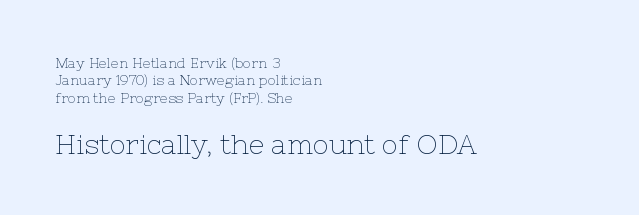
{"italic": "no", "bold": "no", "underline": "no", "align": "left", "line_spacing_ratio": 1.24, "letter_spacing": "normal", "letter_spacing_em": 0.0, "larger_block": "second", "size_ratio": 1.93, "glyph_px": 27}
